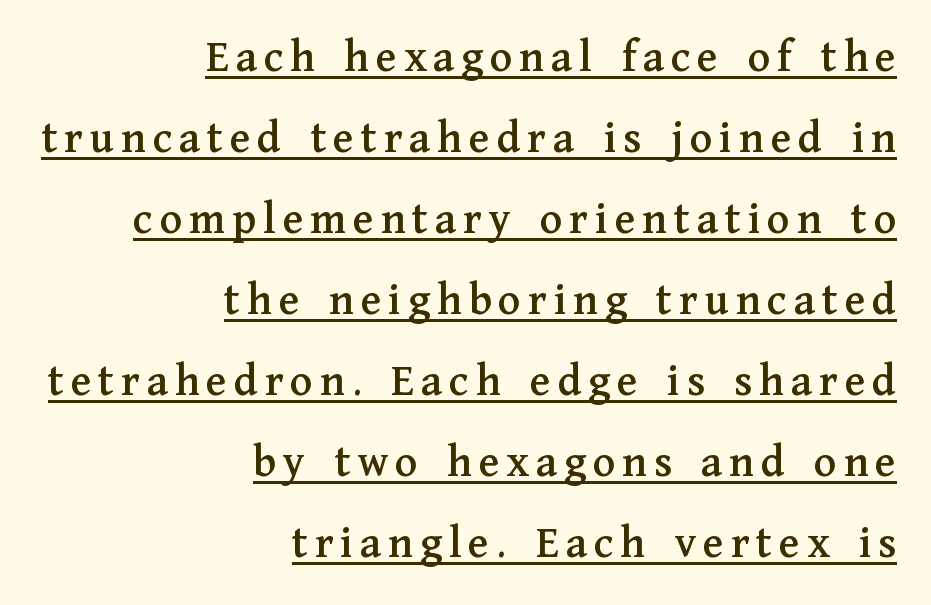
Q: Is the text italic (slanted)? A: No, it is upright.
Q: Is the typeface a serif or a sans-serif typeface? A: Serif.
Q: Is the text underlined? A: Yes.
Q: How is the paragraph aligned? A: Right-aligned.
Q: Width (condensed, normal, or wide)? A: Normal.
Q: Stroke contrast? A: Medium.
Q: x-height? A: Medium.
Q: Monospaced? A: No.
